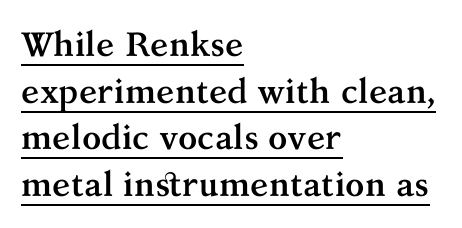
The image shows 34 px semibold serif type, upright; set left-aligned, normal line spacing (1.37x), normal letter spacing, underlined; medium stroke contrast and a medium x-height.
